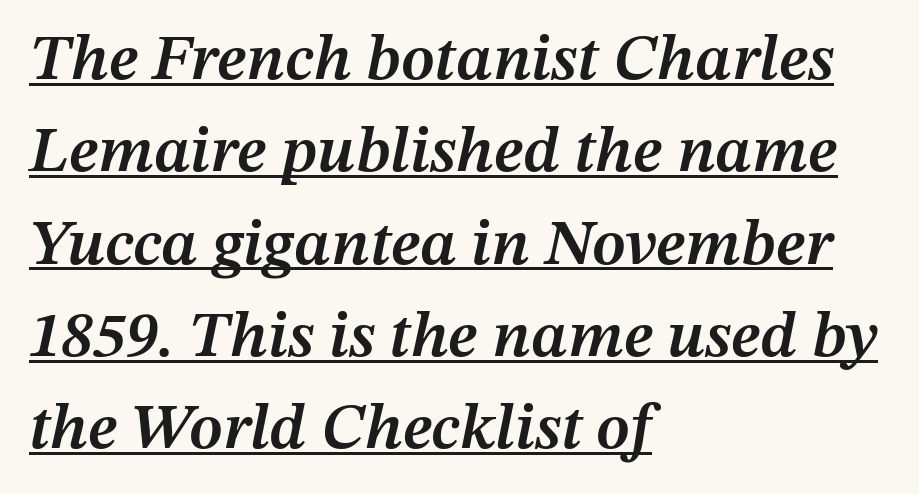
{"italic": "yes", "lean": "right", "slant_degrees": 12, "bold": "semi", "weight": "semibold", "width": "normal", "stroke_contrast": "medium", "x_height": "medium", "monospaced": "no", "underline": "yes", "align": "left", "line_spacing": "normal", "line_spacing_ratio": 1.42, "letter_spacing": "normal", "letter_spacing_em": 0.0, "glyph_px": 65}
